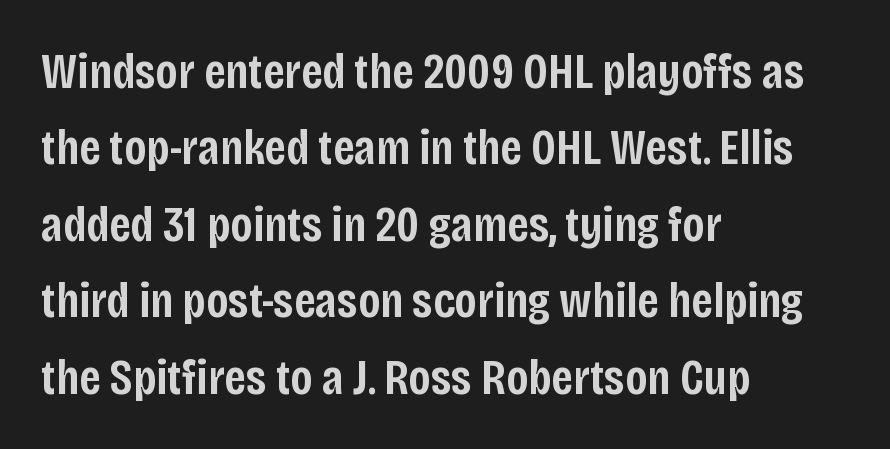
Q: Is the text bold? A: Semi-bold.
Q: Is the text italic (slanted)? A: No, it is upright.
Q: Is the typeface a serif or a sans-serif typeface? A: Sans-serif.
Q: Is the text underlined? A: No.
Q: How is the paragraph aligned? A: Left-aligned.
Q: Is the spacing between letters normal or unusually wide? A: Normal.
Q: Is the spacing between lines tight, normal or loose? A: Normal.
Q: Width (condensed, normal, or wide)? A: Condensed.
Q: Stroke contrast? A: Low.
Q: x-height? A: Large.
Q: Monospaced? A: No.
